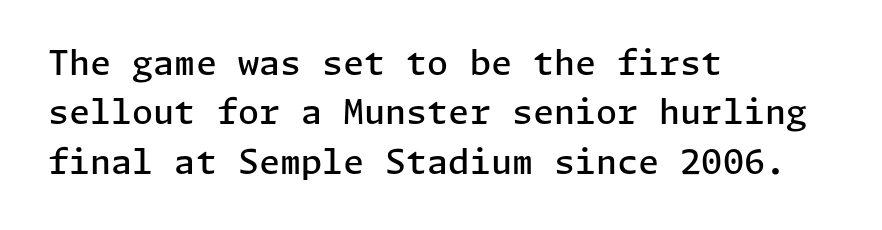
Q: Is the text bold? A: Semi-bold.
Q: Is the text italic (slanted)? A: No, it is upright.
Q: Is the typeface a serif or a sans-serif typeface? A: Sans-serif.
Q: Is the text underlined? A: No.
Q: How is the paragraph aligned? A: Left-aligned.
Q: Is the spacing between letters normal or unusually wide? A: Normal.
Q: Is the spacing between lines tight, normal or loose? A: Normal.
Q: Width (condensed, normal, or wide)? A: Normal.
Q: Stroke contrast? A: Low.
Q: x-height? A: Medium.
